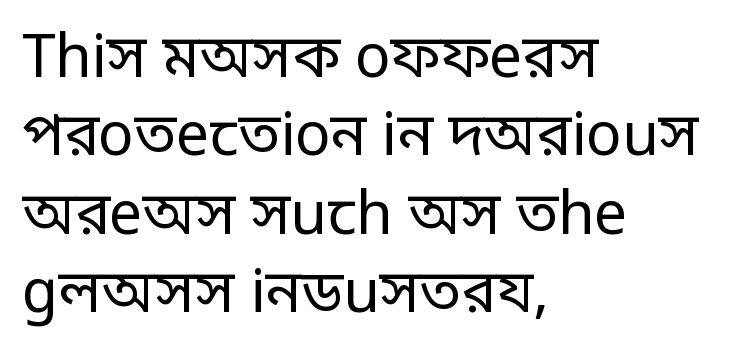
Serifs: no, the terminals of the letterforms are clean. The specimen omits any rule beneath the text block's lines. This block has exactly the height ordinary leading produces. No heavy texture on the line: the type isn't bold. The letters advance in unequal steps, a hallmark of proportional type.
